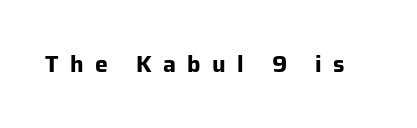
Q: Is the text bold? A: Yes.
Q: Is the text italic (slanted)? A: No, it is upright.
Q: Is the text underlined? A: No.
Q: Is the spacing between letters normal or unusually wide? A: Unusually wide.
